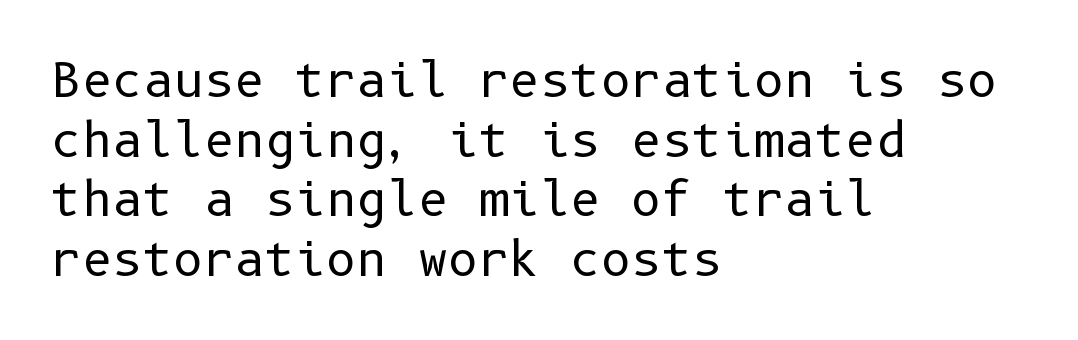
Q: Is the text bold? A: No.
Q: Is the text italic (slanted)? A: No, it is upright.
Q: Is the typeface a serif or a sans-serif typeface? A: Sans-serif.
Q: Is the text underlined? A: No.
Q: How is the paragraph aligned? A: Left-aligned.
Q: Is the spacing between letters normal or unusually wide? A: Normal.
Q: Is the spacing between lines tight, normal or loose? A: Normal.
Q: Width (condensed, normal, or wide)? A: Normal.
Q: Stroke contrast? A: Low.
Q: x-height? A: Medium.
